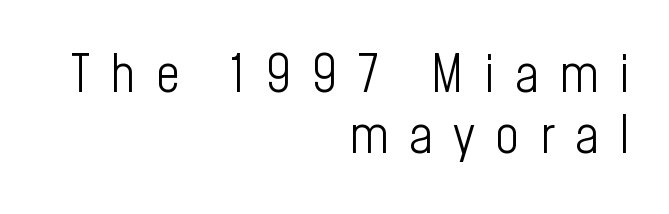
{"serif": "no", "italic": "no", "bold": "no", "weight": "light", "width": "condensed", "stroke_contrast": "low", "x_height": "medium", "monospaced": "no", "underline": "no", "align": "right", "line_spacing": "tight", "line_spacing_ratio": 1.15, "letter_spacing": "wide", "letter_spacing_em": 0.38, "glyph_px": 53}
